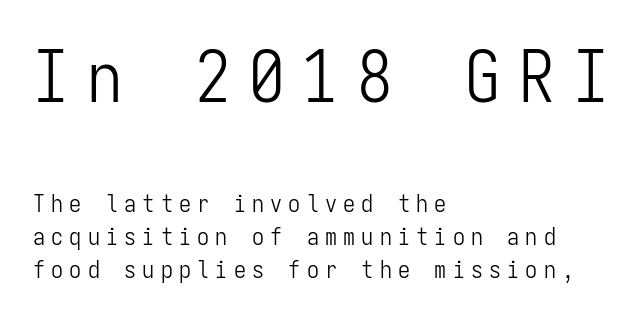
The characters are drawn with everyday or finer stroke widths. Line starts are locked; line ends wander. Descenders hang freely into open space. Looks like terminal output: every glyph gets an equal slot. Check where the strokes stop: nothing finishes them off — pure sans.
